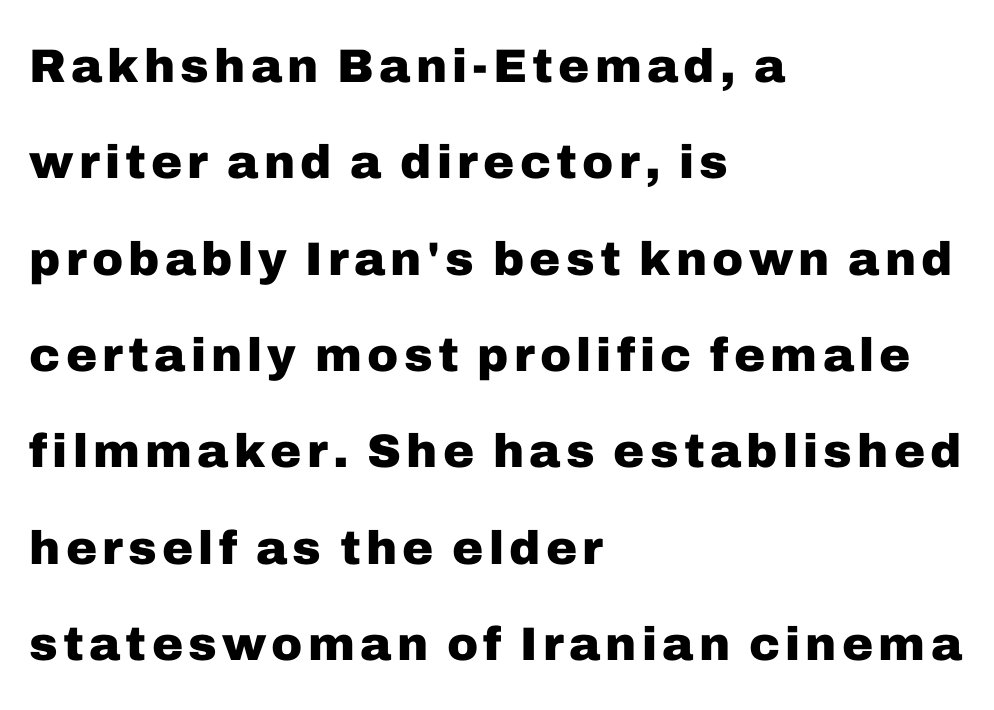
The image shows 47 px heavy sans-serif type, upright; set left-aligned, loose line spacing (2.05x), not underlined; low stroke contrast and a medium x-height.
